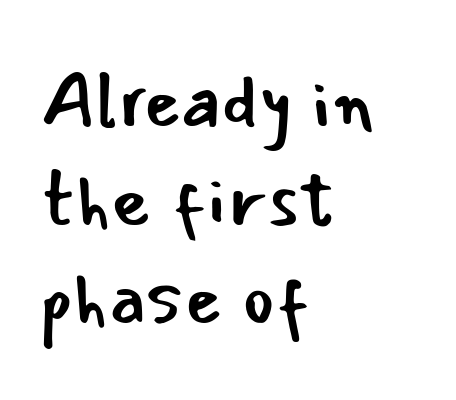
The image shows 77 px regular-weight sans-serif type, upright; set left-aligned, normal line spacing (1.28x), normal letter spacing, not underlined; low stroke contrast and a small x-height.
